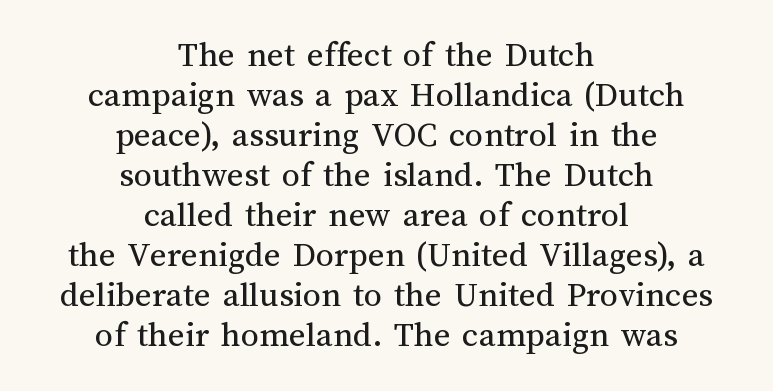
Honestly, the letter spacing is just normal — you wouldn't notice it. Interline gaps are noticeably narrow in this sample. The strokes carry an ordinary text weight at most. Reading down the block, each line starts at a different indent, mirrored at its end.
